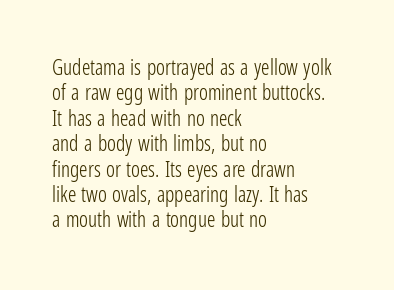
A bare baseline throughout the passage. Line beginnings align vertically; line endings do not. This sample uses plain, unmodified letter spacing. Posture: straight, roman, zero tilt. Is this a heavy cut? Hardly; it is regular or lighter.
